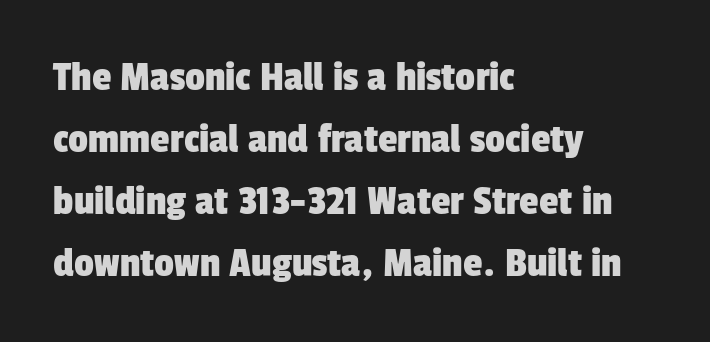
Q: Is the typeface a serif or a sans-serif typeface? A: Sans-serif.
Q: Is the text underlined? A: No.
Q: How is the paragraph aligned? A: Left-aligned.
Q: Is the spacing between letters normal or unusually wide? A: Normal.
Q: Is the spacing between lines tight, normal or loose? A: Normal.
Q: Width (condensed, normal, or wide)? A: Condensed.
Q: Stroke contrast? A: Low.
Q: x-height? A: Medium.
Q: Monospaced? A: No.
